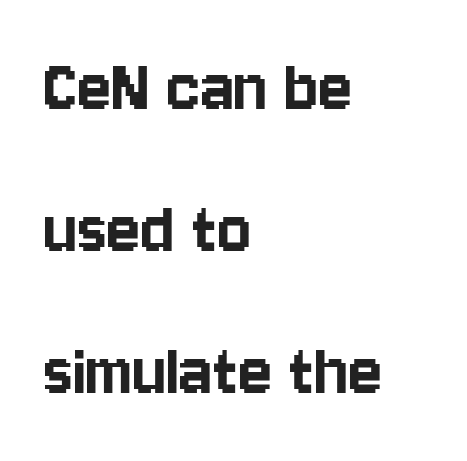
The foot of each line stays bare and open. The letters advance in unequal steps, a hallmark of proportional type. The typography opts for an upright posture over an oblique one. The passage shown is typeset with a sans-serif family.
